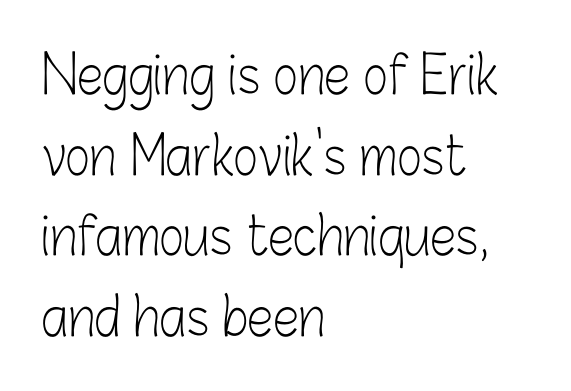
{"serif": "no", "italic": "no", "bold": "no", "weight": "light", "width": "condensed", "stroke_contrast": "low", "x_height": "medium", "monospaced": "no", "underline": "no", "align": "left", "line_spacing": "normal", "line_spacing_ratio": 1.52, "letter_spacing": "normal", "letter_spacing_em": 0.0, "glyph_px": 53}
